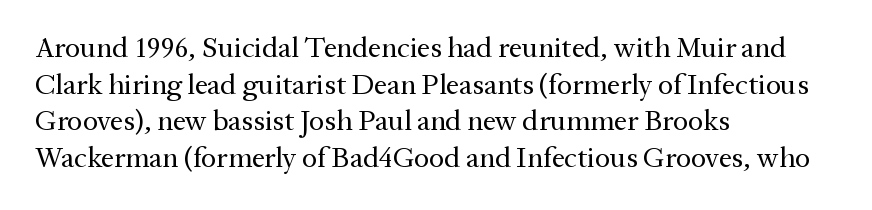
Caption: multi-line text, flush left, ragged right. There is no visible air inserted between adjacent glyphs. Posture: straight, roman, zero tilt. The typeface has the unassuming heft of standard copy or less.
